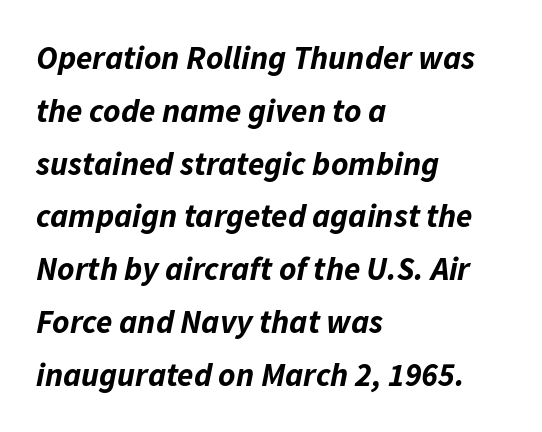
{"italic": "yes", "lean": "right", "slant_degrees": 11, "bold": "yes", "weight": "bold", "width": "normal", "stroke_contrast": "low", "x_height": "medium", "monospaced": "no", "underline": "no", "align": "left", "line_spacing": "normal", "line_spacing_ratio": 1.6, "letter_spacing": "normal", "letter_spacing_em": 0.0, "glyph_px": 33}
